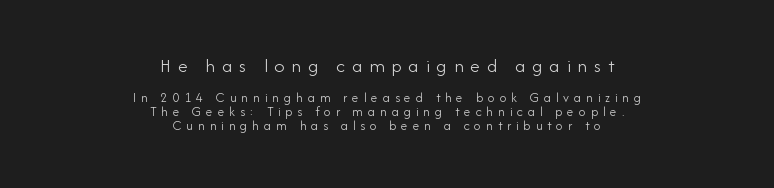
Q: Is the text bold? A: No.
Q: Is the text italic (slanted)? A: No, it is upright.
Q: Is the text underlined? A: No.
Q: How is the paragraph aligned? A: Centered.
Q: Is the spacing between letters normal or unusually wide? A: Unusually wide.
Q: Is the spacing between lines tight, normal or loose? A: Tight.
Q: Which block of text is set in a larger size, the first (top) or the second (bottom)? A: The first (top) one.
